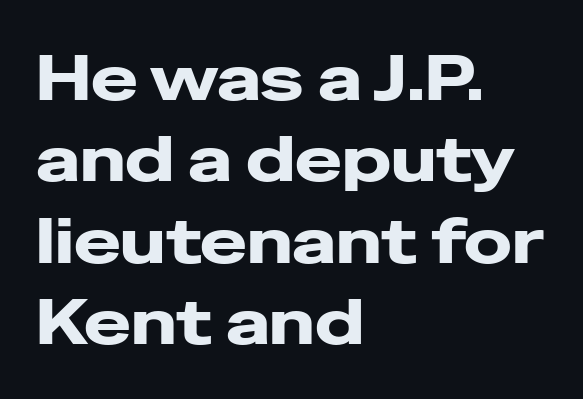
The typesetter chose a ragged-right arrangement here. When letters stand straight like this, we call the style roman or upright. Each letter keeps its own natural width here, so spacing adapts to shape. Words appear dense and cohesive because spacing is normal. Does the leading feel generous? No, just average.
